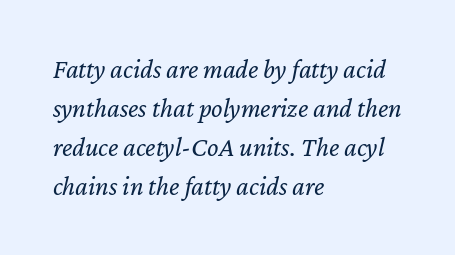
Q: Is the text bold? A: No.
Q: Is the text italic (slanted)? A: Yes, it leans right by about 12 degrees.
Q: Is the text underlined? A: No.
Q: How is the paragraph aligned? A: Left-aligned.
Q: Is the spacing between letters normal or unusually wide? A: Normal.
Q: Is the spacing between lines tight, normal or loose? A: Normal.
